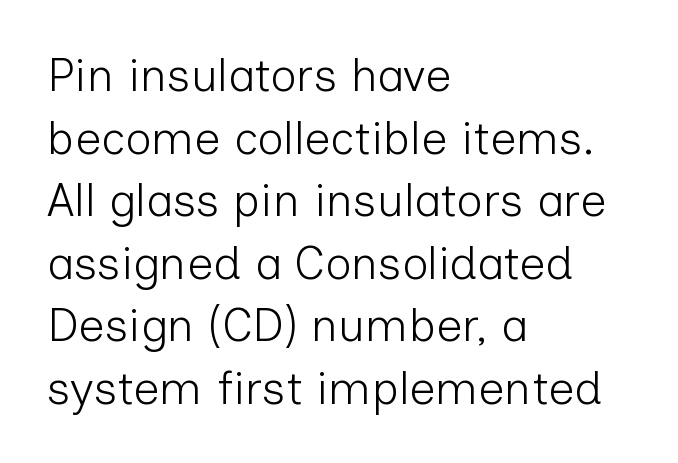
The glyphs in this specimen are sans serif. Posture: straight, roman, zero tilt. No chunkiness to these letters — they're not bold. The paragraph shown leans on its left margin.
